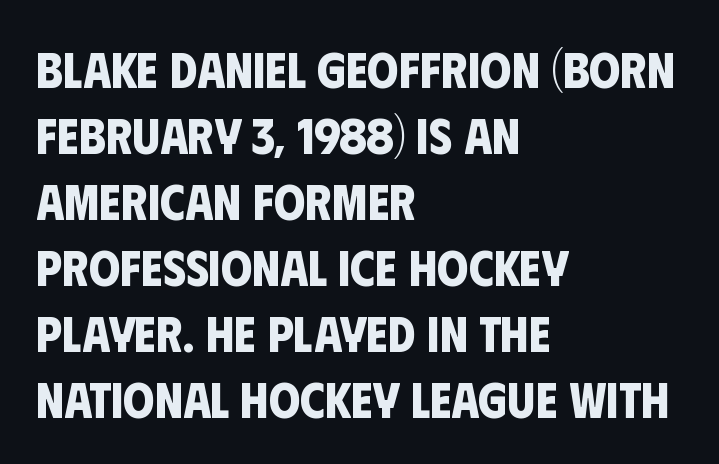
The image shows 50 px bold, condensed sans-serif type; set left-aligned, normal line spacing (1.32x), normal letter spacing, not underlined; low stroke contrast and a large x-height.
